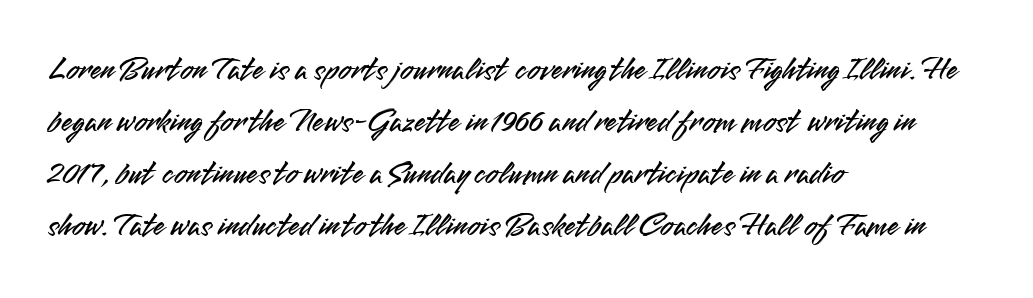
The lines sit at an ordinary, default distance from one another. Is this a fixed-width face? No — the glyphs have proportional, varying widths. The setting favours the left margin, as ordinary paragraphs usually do.
